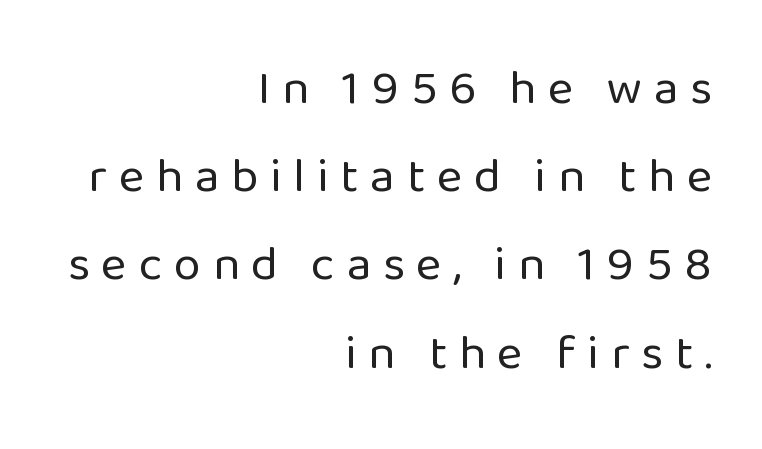
The image shows 49 px regular-weight sans-serif type, upright; set right-aligned, line spacing 1.8x, unusually wide letter spacing (+0.24 em), not underlined; low stroke contrast and a medium x-height.
